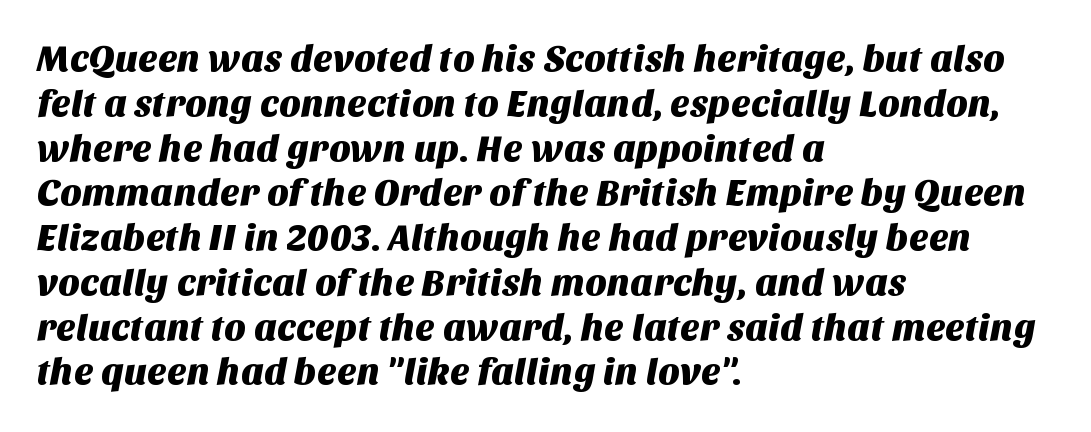
Tracking value appears to be zero — textbook default spacing. This rendering uses left alignment, leaving the right contour irregular. Each letter keeps its own natural width here, so spacing adapts to shape. Quick note: underline off. A sans-serif font was chosen for this passage.
